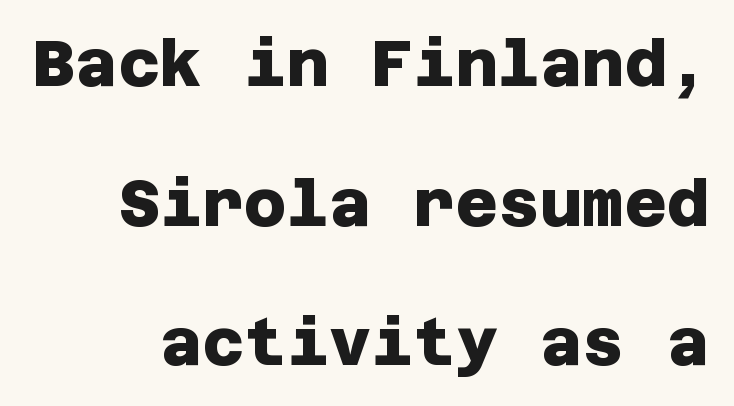
Compared with an ordinary text face, these strokes are far heavier — a full bold. Leading is clearly above the norm, producing a sparse column. Plain, unruled lines of type. No extra tracking has been applied to these lines. What kind of face is this? One without serifs — a sans.
